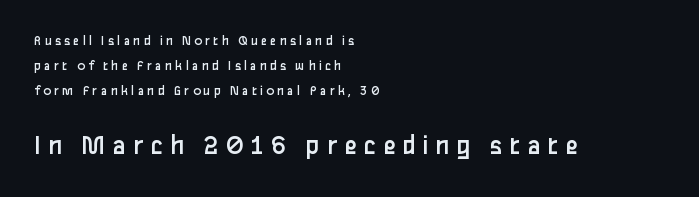
The typography opts for an upright posture over an oblique one. Words float on clear page, feet unadorned. Bold? No — there's no thickening of the strokes. The rendering enlarges the type as you move from the upper chunk to the lower.
